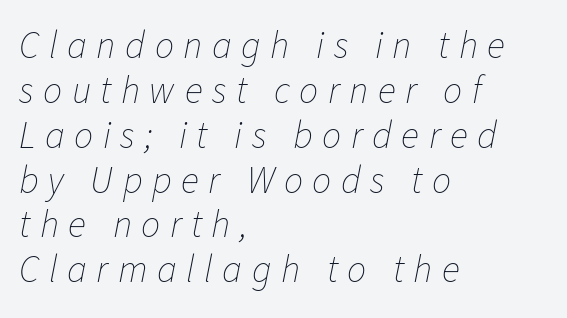
The image shows 38 px thin type, italic (leaning right); set left-aligned, line spacing 1.18x, unusually wide letter spacing (+0.25 em), not underlined; low stroke contrast and a medium x-height.
